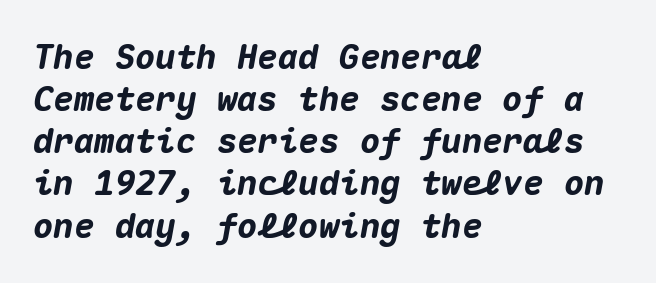
Each letter, wide or thin by design, is forced into the same width here. Nothing unusual about the tracking: characters are spaced as the font intends. In terms of weight, the rendering is a true, heavy bold. Casual observation: everything's shoved over to the left. The specimen omits any rule beneath the text block's lines.
